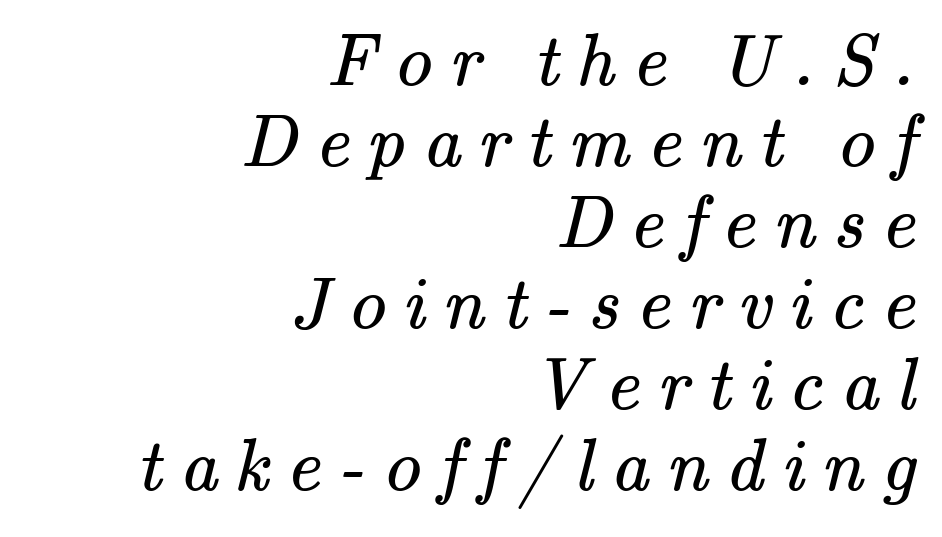
In CSS terms this would be text-align: right. The font sits on the lighter half of the weight spectrum, regular included. Anything drawn beneath the words? Only blank space. The leading is snug, giving the passage a crowded texture. This sample uses a serif face.
